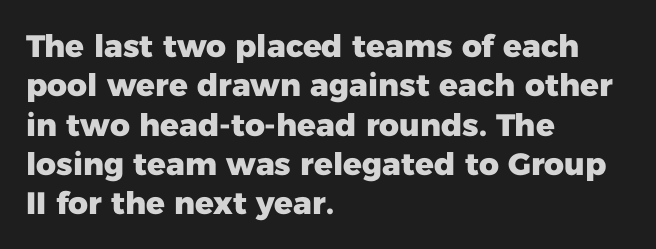
The image shows 31 px heavy sans-serif type, upright; set left-aligned, normal line spacing (1.27x), normal letter spacing, not underlined; low stroke contrast and a medium x-height.
